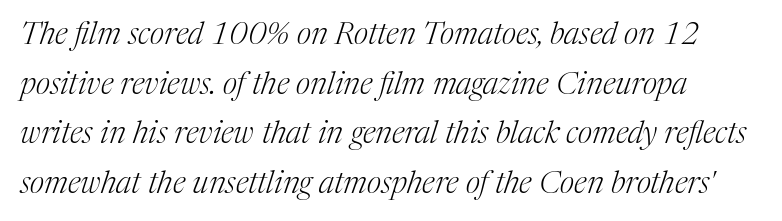
{"serif": "yes", "italic": "yes", "lean": "right", "slant_degrees": 17, "bold": "no", "weight": "light", "width": "normal", "stroke_contrast": "medium", "x_height": "medium", "monospaced": "no", "underline": "no", "align": "left", "line_spacing": "normal", "line_spacing_ratio": 1.6, "letter_spacing": "normal", "letter_spacing_em": 0.0, "glyph_px": 31}
